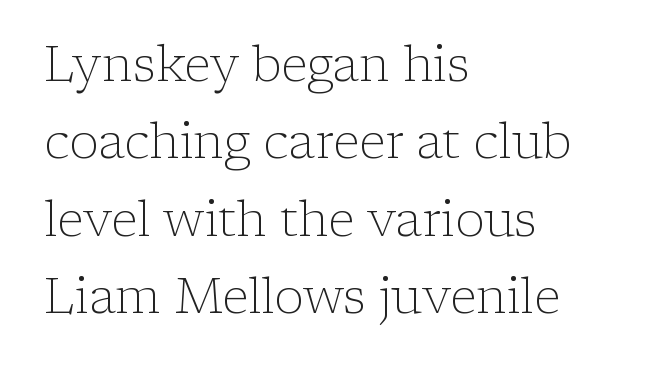
Q: Is the text bold? A: No.
Q: Is the text italic (slanted)? A: No, it is upright.
Q: Is the typeface a serif or a sans-serif typeface? A: Serif.
Q: Is the text underlined? A: No.
Q: How is the paragraph aligned? A: Left-aligned.
Q: Is the spacing between letters normal or unusually wide? A: Normal.
Q: Is the spacing between lines tight, normal or loose? A: Normal.
Q: Width (condensed, normal, or wide)? A: Normal.
Q: Stroke contrast? A: Low.
Q: x-height? A: Medium.
Q: Monospaced? A: No.
